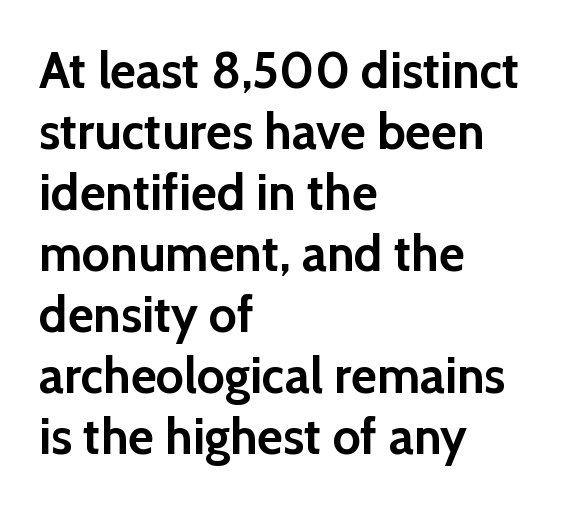
The image shows 50 px semibold sans-serif type, upright; set left-aligned, line spacing 1.22x, normal letter spacing, not underlined; a medium x-height.
